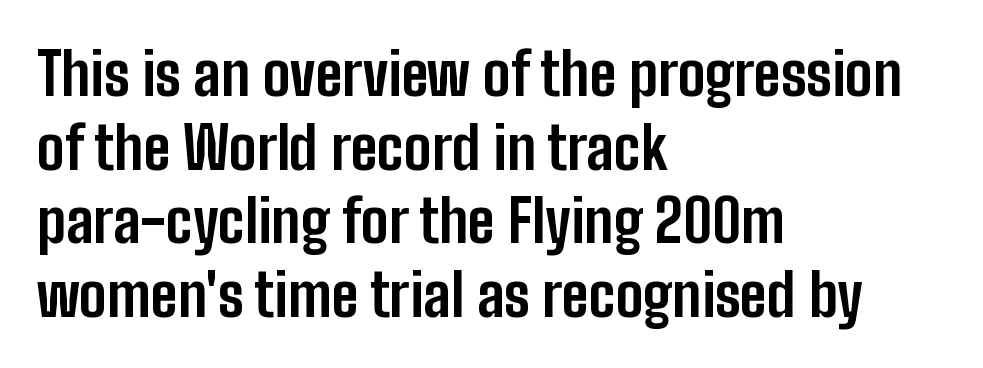
{"serif": "no", "italic": "no", "bold": "yes", "weight": "bold", "width": "condensed", "stroke_contrast": "low", "x_height": "medium", "monospaced": "no", "underline": "no", "align": "left", "line_spacing": "normal", "line_spacing_ratio": 1.25, "letter_spacing": "normal", "letter_spacing_em": 0.0, "glyph_px": 59}
